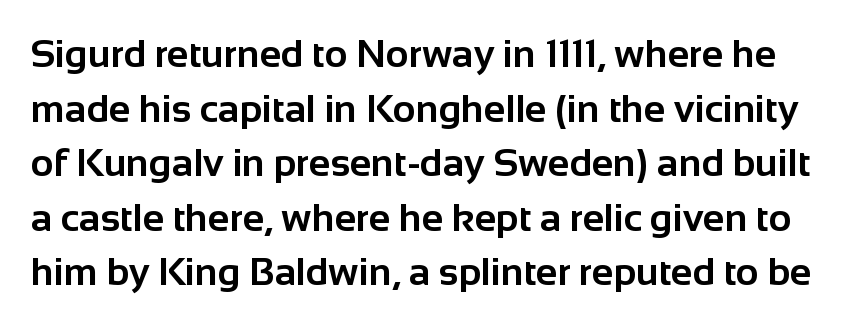
Descenders are the only things crossing below the line. Vertically, the passage feels balanced, rows spaced as you'd expect. Emphasis by weight is at full strength: bold. Style check: upright. Looks like regular typesetting: each glyph gets only the width it needs. Are there feet on the stems? There aren't — it's a sans.
